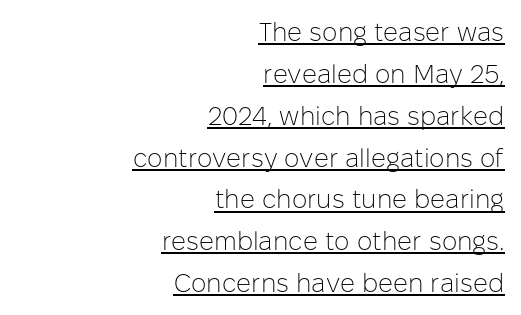
{"italic": "no", "bold": "no", "underline": "yes", "align": "right", "line_spacing": "normal", "line_spacing_ratio": 1.61, "letter_spacing": "normal", "letter_spacing_em": 0.0, "glyph_px": 26}
